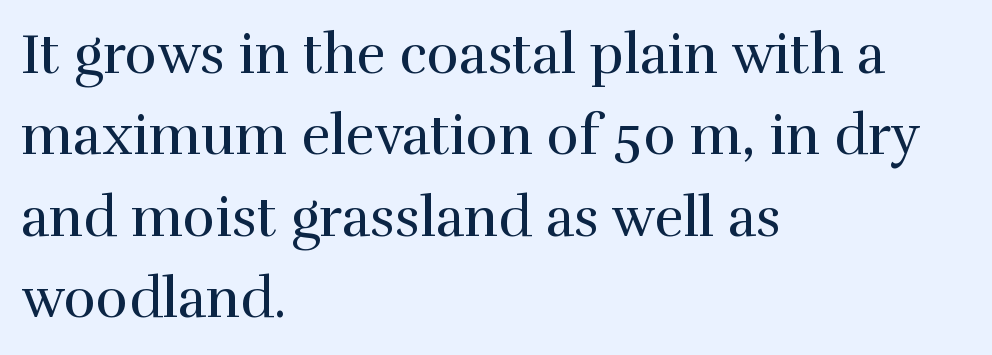
{"serif": "yes", "italic": "no", "bold": "no", "weight": "regular", "width": "normal", "x_height": "medium", "monospaced": "no", "underline": "no", "align": "left", "line_spacing": "normal", "line_spacing_ratio": 1.48, "letter_spacing": "normal", "letter_spacing_em": 0.0, "glyph_px": 55}
